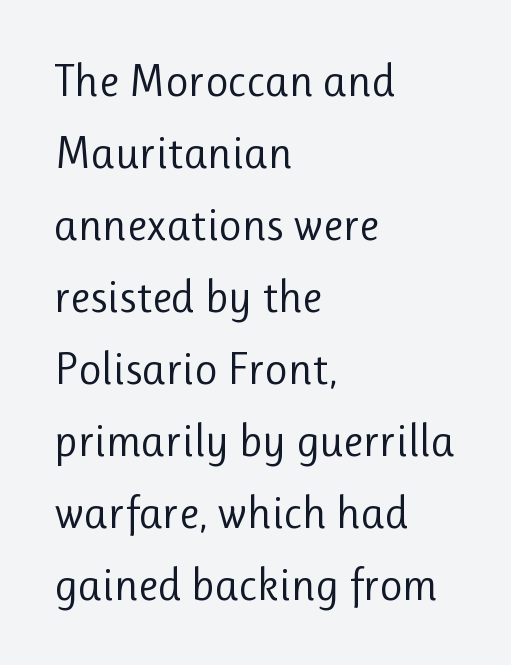
{"serif": "no", "italic": "no", "bold": "no", "weight": "regular", "width": "normal", "stroke_contrast": "low", "x_height": "medium", "monospaced": "no", "underline": "no", "align": "left", "line_spacing": "normal", "line_spacing_ratio": 1.6, "letter_spacing": "normal", "letter_spacing_em": 0.0, "glyph_px": 45}
